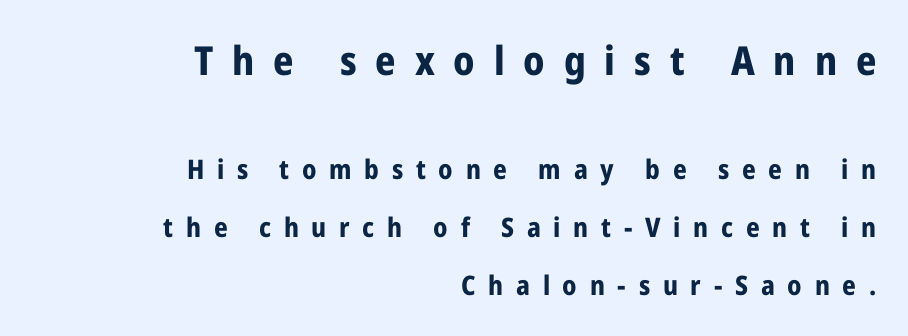
Clear beneath every line of the passage. Scale decreases going downward across the two blocks. Stroke terminals: plain, sans-serif. Interline gaps are noticeably wide in this sample. Italic? Not at all — the glyphs are vertical.
